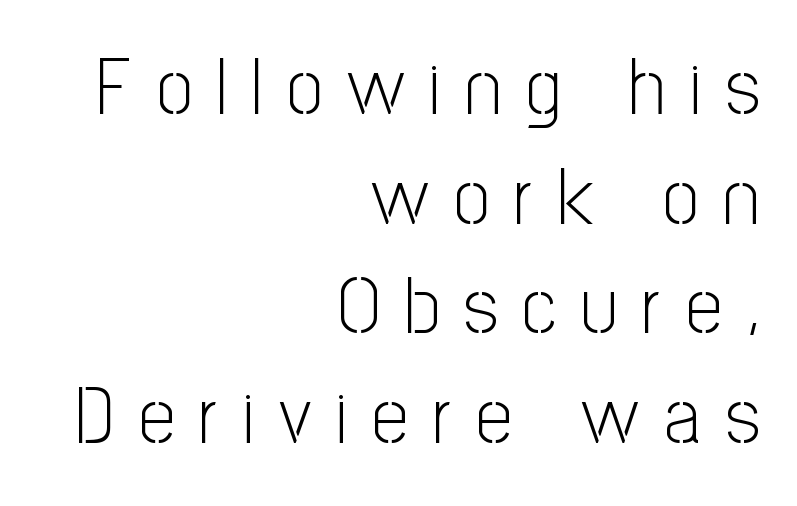
There is plenty of visible air inserted between adjacent glyphs. Is this a heavy cut? Hardly; it is regular or lighter. Type style note: lacks serifs. Character widths vary here, with narrow letters taking less room than wide ones.
